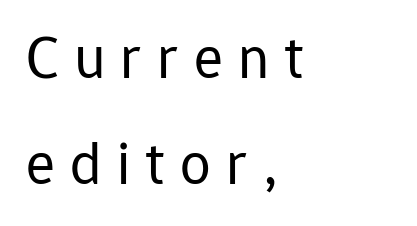
The image shows 61 px regular-weight sans-serif type, upright; set left-aligned, line spacing 1.73x, unusually wide letter spacing (+0.25 em), not underlined; low stroke contrast and a medium x-height.
